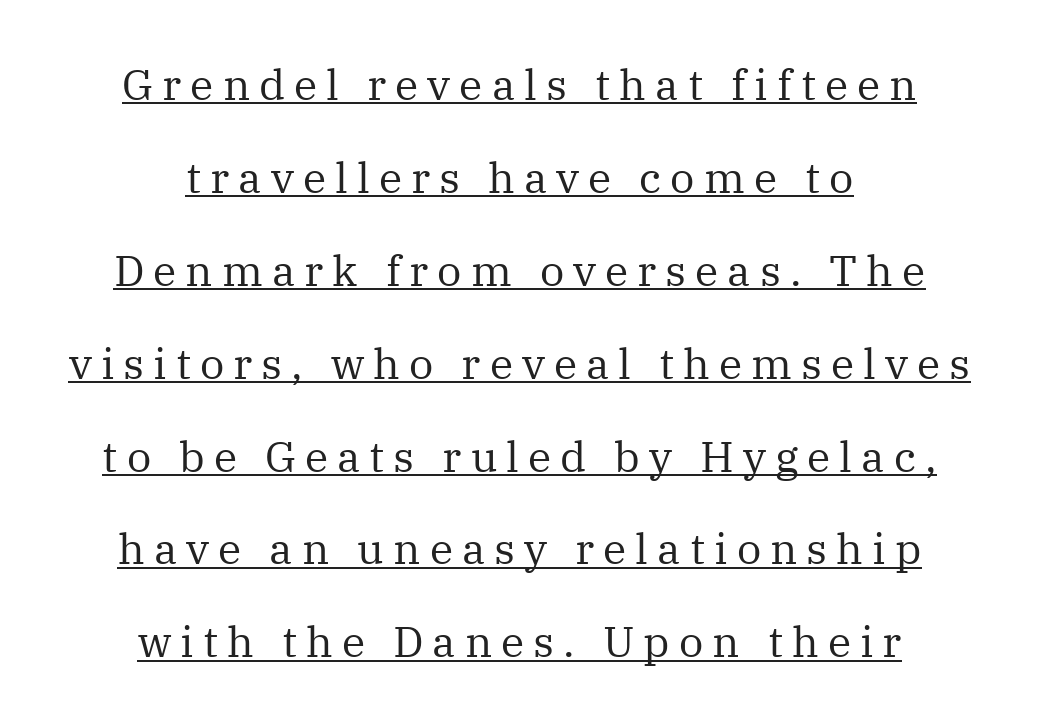
The image shows 43 px regular-weight serif type, upright; set centered, loose line spacing (2.16x), unusually wide letter spacing (+0.21 em), underlined; medium stroke contrast and a medium x-height.
